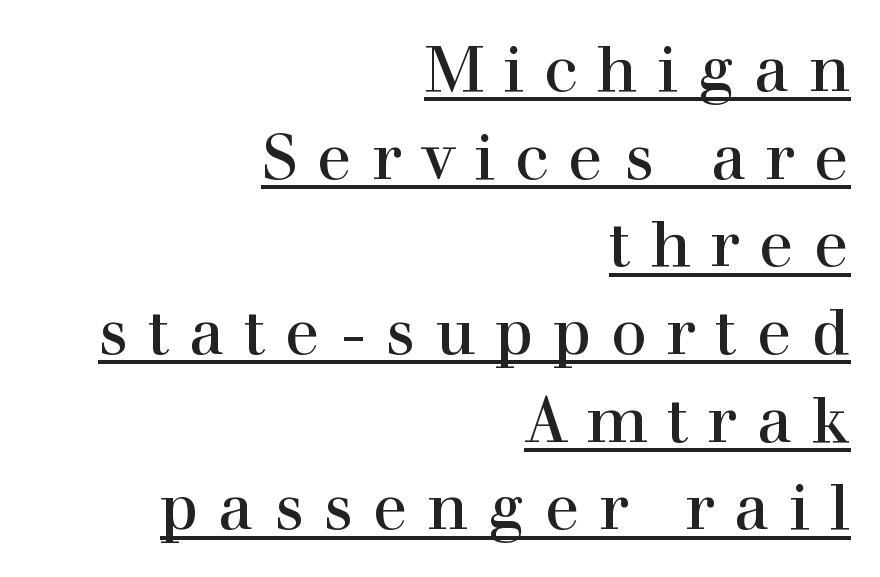
Q: Is the text italic (slanted)? A: No, it is upright.
Q: Is the typeface a serif or a sans-serif typeface? A: Serif.
Q: Is the text underlined? A: Yes.
Q: How is the paragraph aligned? A: Right-aligned.
Q: Is the spacing between letters normal or unusually wide? A: Unusually wide.
Q: Is the spacing between lines tight, normal or loose? A: Normal.
Q: Width (condensed, normal, or wide)? A: Normal.
Q: x-height? A: Medium.
Q: Monospaced? A: No.
